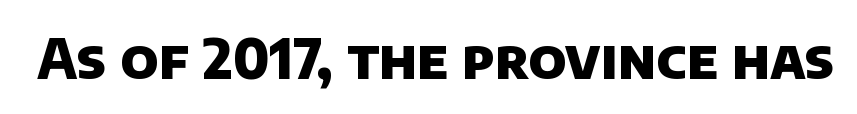
Think of a printed novel: that variable character pitch is what you see here. Chunky letters — that's bold for sure. Tracking here is standard; glyphs follow each other at the usual distance. Grotesque or geometric, the face here clearly has no serifs. Check the space under the baseline: it is left empty.
